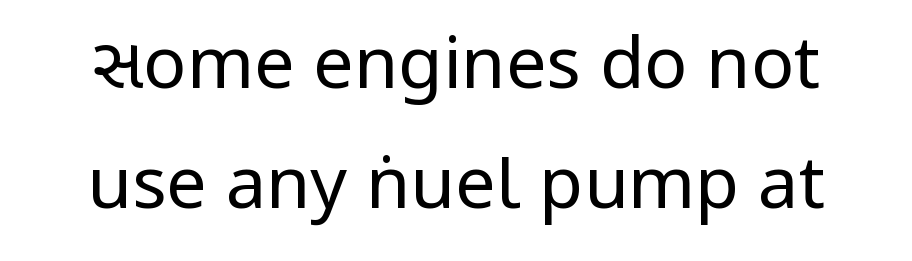
The image shows 72 px regular-weight, condensed sans-serif type, upright; set normal line spacing (1.66x), normal letter spacing, not underlined; low stroke contrast and a large x-height.
